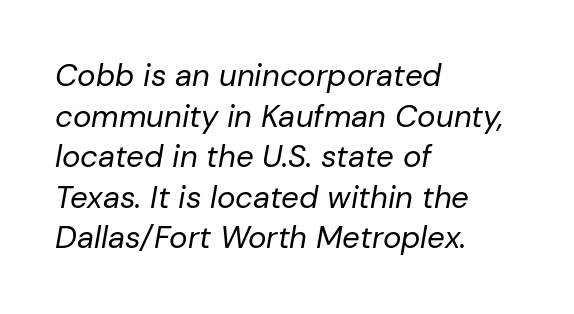
Q: Is the text bold? A: No.
Q: Is the text italic (slanted)? A: Yes, it leans right by about 10 degrees.
Q: Is the text underlined? A: No.
Q: How is the paragraph aligned? A: Left-aligned.
Q: Is the spacing between letters normal or unusually wide? A: Normal.
Q: Is the spacing between lines tight, normal or loose? A: Normal.
Q: Width (condensed, normal, or wide)? A: Normal.
Q: Stroke contrast? A: Low.
Q: x-height? A: Medium.
Q: Monospaced? A: No.
